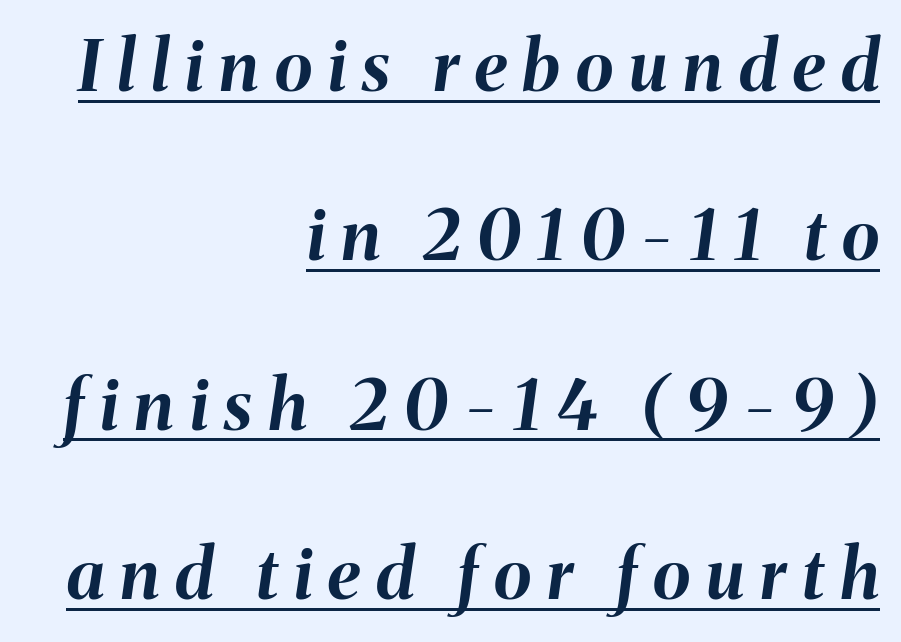
Q: Is the text bold? A: Yes.
Q: Is the text italic (slanted)? A: Yes, it leans right by about 8 degrees.
Q: Is the text underlined? A: Yes.
Q: How is the paragraph aligned? A: Right-aligned.
Q: Is the spacing between letters normal or unusually wide? A: Unusually wide.
Q: Is the spacing between lines tight, normal or loose? A: Loose.
Q: Width (condensed, normal, or wide)? A: Normal.
Q: Stroke contrast? A: Medium.
Q: x-height? A: Medium.
Q: Monospaced? A: No.
